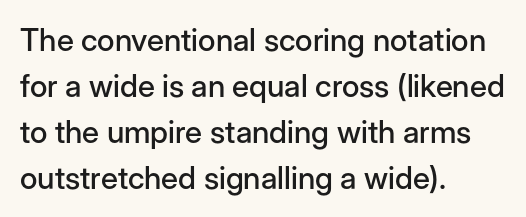
{"serif": "no", "italic": "no", "width": "normal", "stroke_contrast": "low", "x_height": "medium", "monospaced": "no", "underline": "no", "align": "left", "line_spacing": "normal", "line_spacing_ratio": 1.48, "letter_spacing": "normal", "letter_spacing_em": 0.0, "glyph_px": 31}
